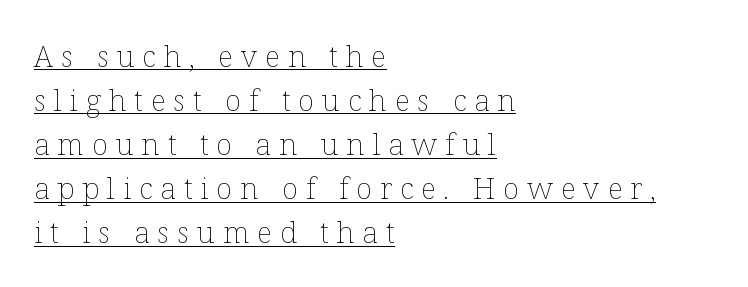
Q: Is the text bold? A: No.
Q: Is the text italic (slanted)? A: No, it is upright.
Q: Is the text underlined? A: Yes.
Q: How is the paragraph aligned? A: Left-aligned.
Q: Is the spacing between letters normal or unusually wide? A: Unusually wide.
Q: Is the spacing between lines tight, normal or loose? A: Normal.
Q: Width (condensed, normal, or wide)? A: Normal.
Q: Stroke contrast? A: Low.
Q: x-height? A: Medium.
Q: Monospaced? A: No.
